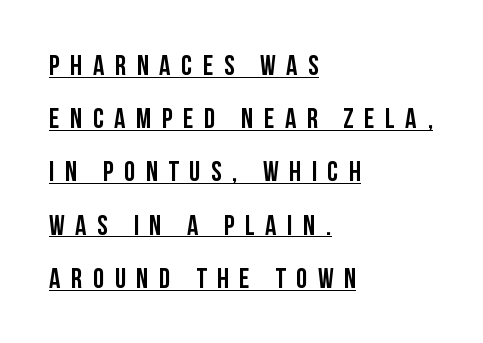
The image shows 28 px semibold, condensed sans-serif type, upright; set left-aligned, loose line spacing (1.9x), unusually wide letter spacing (+0.38 em), underlined; low stroke contrast and a large x-height.
